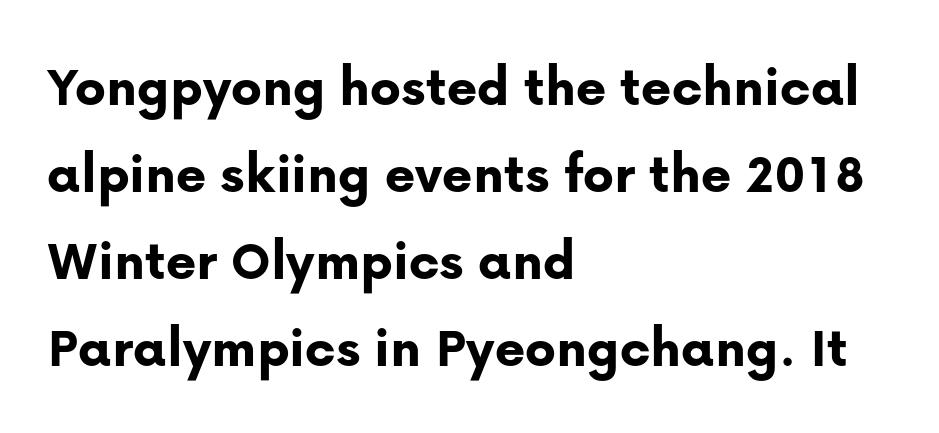
The image shows 58 px bold sans-serif type, upright; set left-aligned, normal line spacing (1.5x), normal letter spacing, not underlined; low stroke contrast and a medium x-height.
